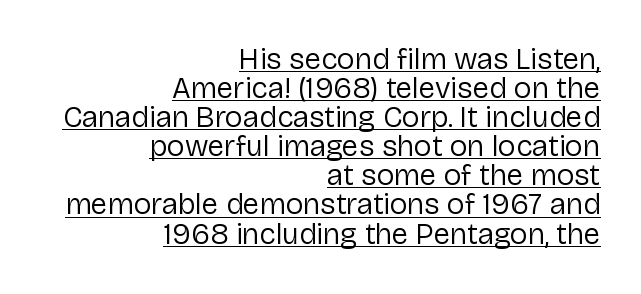
{"serif": "no", "italic": "no", "bold": "no", "weight": "regular", "width": "normal", "stroke_contrast": "low", "x_height": "medium", "monospaced": "no", "underline": "yes", "align": "right", "line_spacing": "tight", "line_spacing_ratio": 0.97, "letter_spacing": "normal", "letter_spacing_em": 0.0, "glyph_px": 30}
